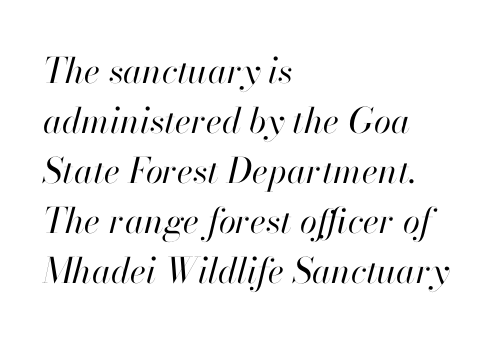
There's an unmistakable incline to the writing here. The rendering anchors every line to the left-hand side. Tracking value appears to be zero — textbook default spacing. Vertical stems look standard width or narrower in stroke. Is there much room between lines? A standard amount, neither cramped nor airy. The gap between lines stays unmarked.
